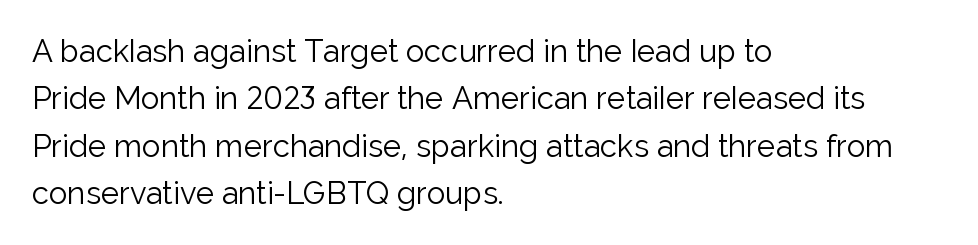
The image shows 31 px light sans-serif type, upright; set left-aligned, normal line spacing (1.53x), normal letter spacing, not underlined; low stroke contrast and a medium x-height.
